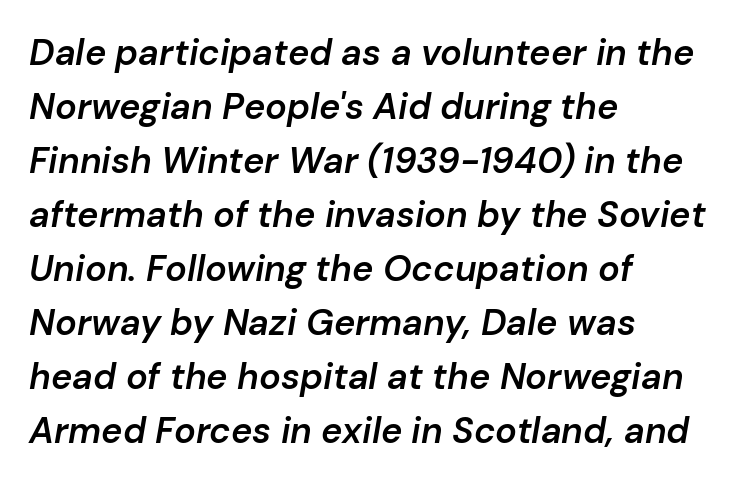
{"italic": "yes", "lean": "right", "slant_degrees": 10, "bold": "semi", "weight": "semibold", "width": "normal", "stroke_contrast": "low", "x_height": "medium", "monospaced": "no", "underline": "no", "align": "left", "line_spacing": "normal", "line_spacing_ratio": 1.5, "letter_spacing": "normal", "letter_spacing_em": 0.0, "glyph_px": 36}
